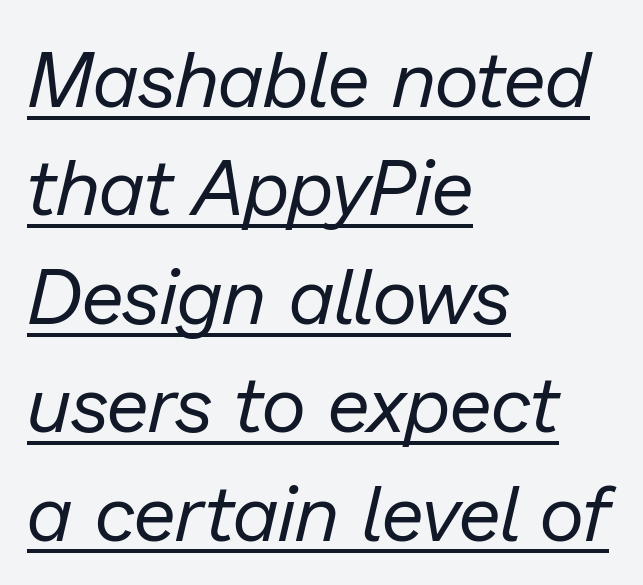
Q: Is the text bold? A: No.
Q: Is the text italic (slanted)? A: Yes, it leans right by about 13 degrees.
Q: Is the text underlined? A: Yes.
Q: How is the paragraph aligned? A: Left-aligned.
Q: Is the spacing between letters normal or unusually wide? A: Normal.
Q: Is the spacing between lines tight, normal or loose? A: Normal.
Q: Width (condensed, normal, or wide)? A: Normal.
Q: Stroke contrast? A: Low.
Q: x-height? A: Medium.
Q: Monospaced? A: No.
